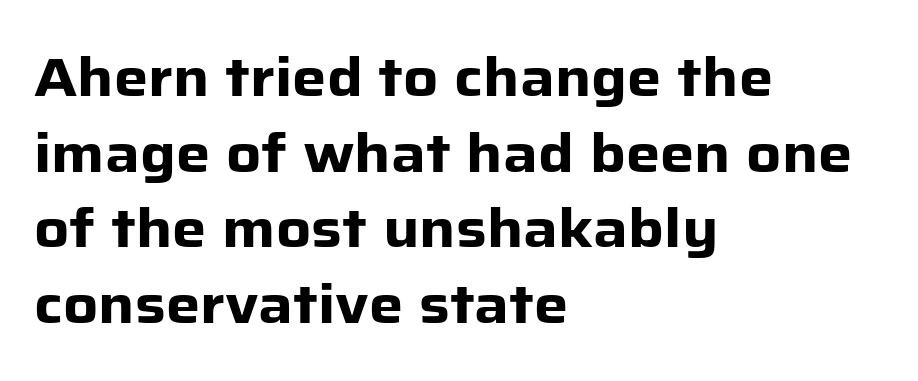
The image shows 54 px heavy sans-serif type, upright; set left-aligned, normal line spacing (1.4x), normal letter spacing, not underlined; low stroke contrast and a medium x-height.
